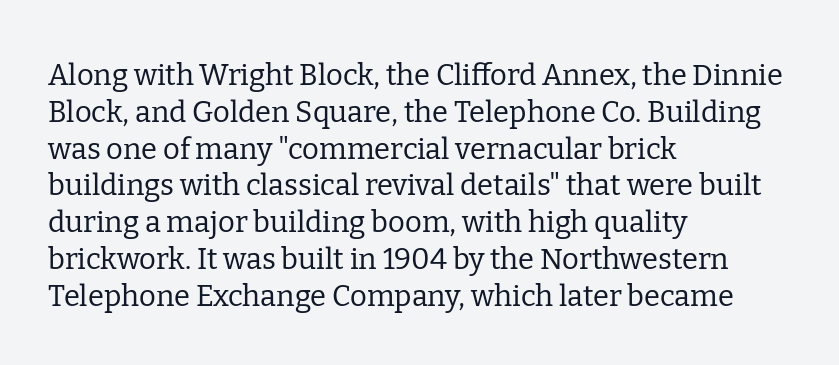
{"serif": "yes", "italic": "no", "bold": "no", "weight": "regular", "width": "normal", "stroke_contrast": "low", "x_height": "medium", "monospaced": "no", "underline": "no", "align": "left", "line_spacing": "normal", "line_spacing_ratio": 1.27, "letter_spacing": "normal", "letter_spacing_em": 0.0, "glyph_px": 29}
